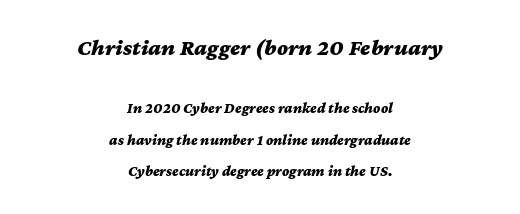
{"italic": "yes", "lean": "right", "slant_degrees": 12, "bold": "yes", "underline": "no", "align": "center", "line_spacing": "loose", "line_spacing_ratio": 2.09, "letter_spacing": "normal", "letter_spacing_em": 0.0, "larger_block": "first", "size_ratio": 1.53, "glyph_px": 23}
